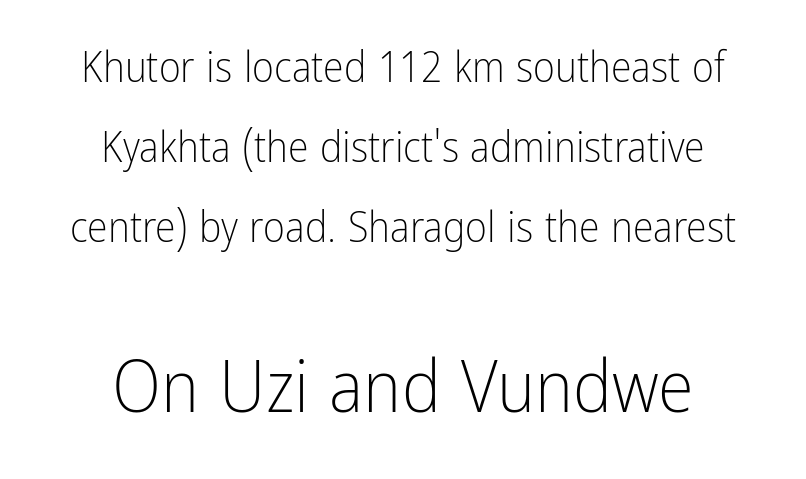
{"serif": "no", "italic": "no", "bold": "no", "weight": "light", "width": "condensed", "stroke_contrast": "low", "x_height": "medium", "monospaced": "no", "underline": "no", "align": "center", "line_spacing": "loose", "line_spacing_ratio": 1.9, "letter_spacing": "normal", "letter_spacing_em": 0.0, "larger_block": "second", "size_ratio": 1.74, "glyph_px": 73}
